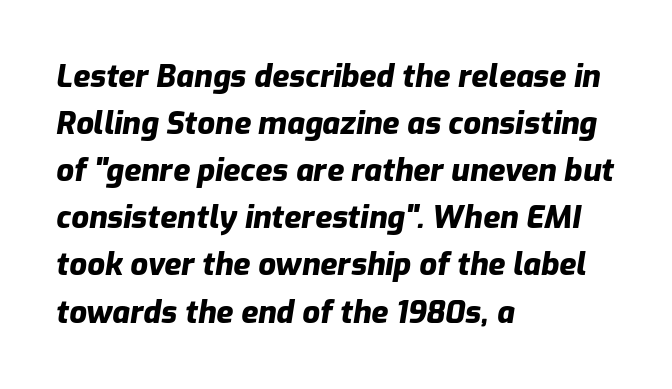
Q: Is the text bold? A: Yes.
Q: Is the text italic (slanted)? A: Yes, it leans right by about 9 degrees.
Q: Is the text underlined? A: No.
Q: How is the paragraph aligned? A: Left-aligned.
Q: Is the spacing between letters normal or unusually wide? A: Normal.
Q: Is the spacing between lines tight, normal or loose? A: Normal.
Q: Width (condensed, normal, or wide)? A: Normal.
Q: Stroke contrast? A: Low.
Q: x-height? A: Medium.
Q: Monospaced? A: No.
